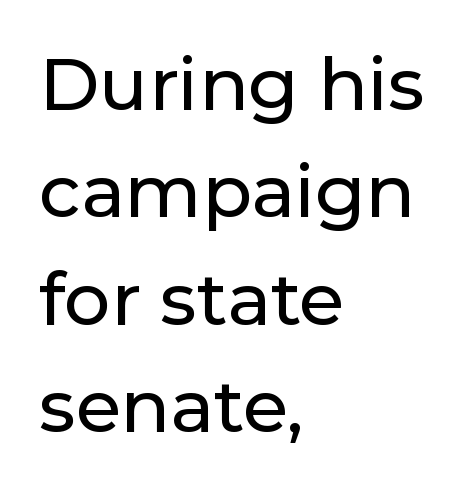
The image shows 73 px sans-serif type, upright; set left-aligned, normal line spacing (1.47x), normal letter spacing, not underlined; low stroke contrast and a medium x-height.
